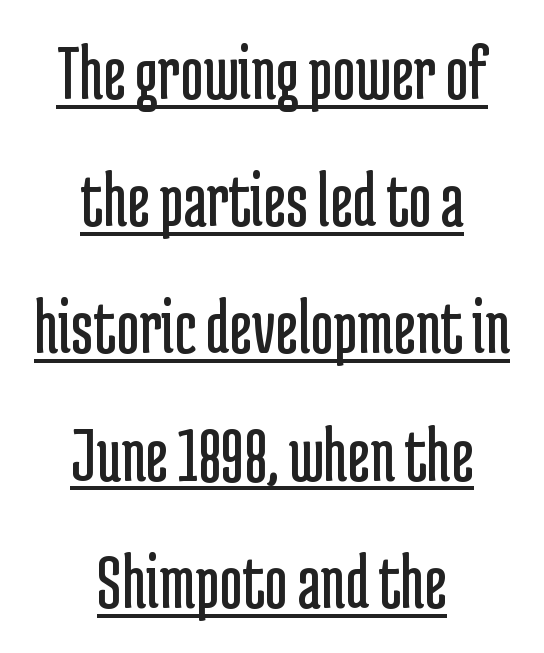
The image shows 79 px regular-weight, condensed sans-serif type, upright; set centered, normal line spacing (1.61x), normal letter spacing, underlined; low stroke contrast and a medium x-height.
